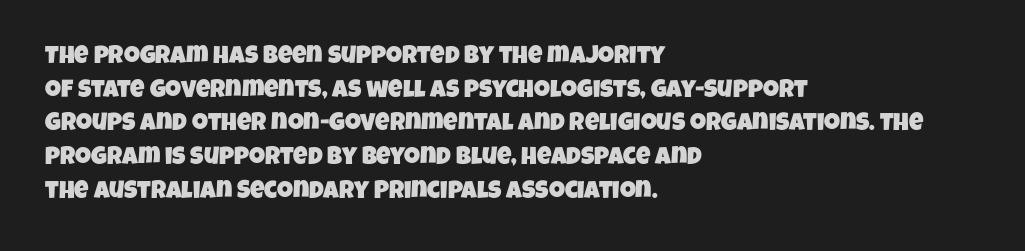
Q: Is the text underlined? A: No.
Q: How is the paragraph aligned? A: Left-aligned.
Q: Is the spacing between letters normal or unusually wide? A: Normal.
Q: Is the spacing between lines tight, normal or loose? A: Normal.
